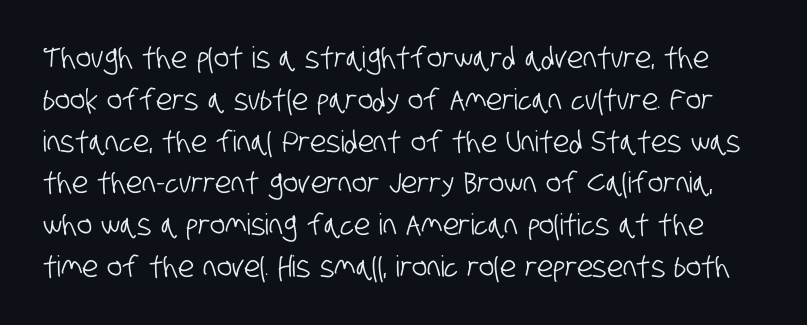
{"serif": "no", "width": "condensed", "stroke_contrast": "low", "x_height": "large", "monospaced": "no", "underline": "no", "line_spacing": "normal", "line_spacing_ratio": 1.44, "letter_spacing": "normal", "letter_spacing_em": 0.0, "glyph_px": 29}
